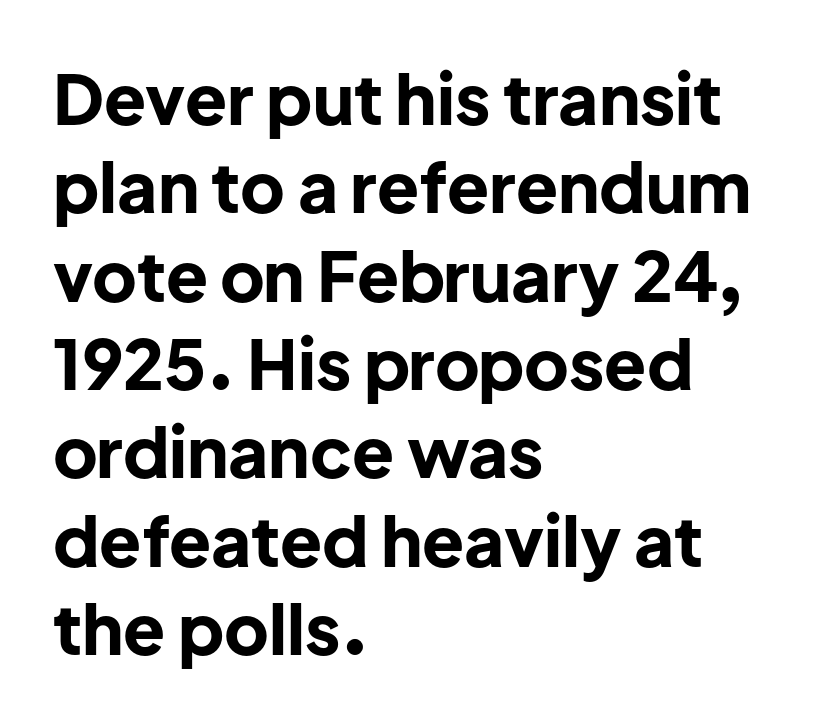
{"serif": "no", "italic": "no", "bold": "yes", "weight": "bold", "width": "normal", "stroke_contrast": "low", "x_height": "medium", "monospaced": "no", "underline": "no", "align": "left", "line_spacing": "normal", "line_spacing_ratio": 1.28, "letter_spacing": "normal", "letter_spacing_em": 0.0, "glyph_px": 69}
